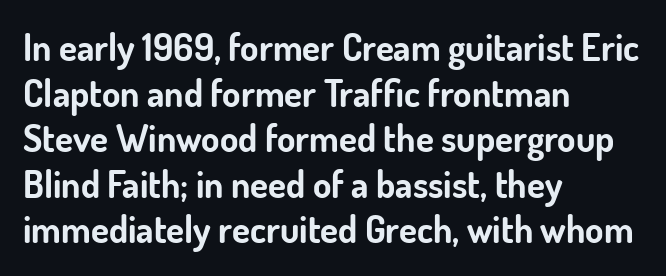
A student would call this left alignment; a typographer would say flush left, rag right. Glance below the letters and you will spot only blank space. Regarding serifs, this sample does without them. The face used here is proportionally spaced, like ordinary book or web type. The lettering stays uniformly vertical, giving the passage a roman look. There is no visible air inserted between adjacent glyphs.
